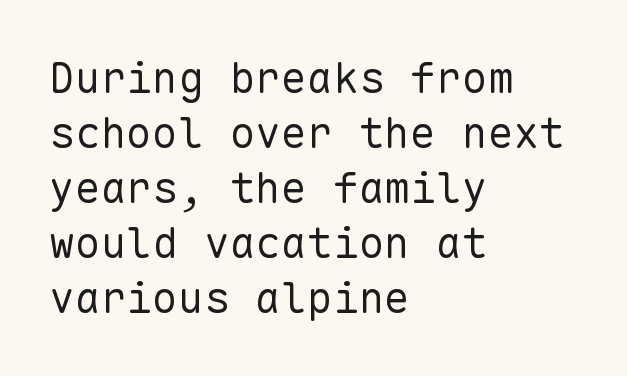
{"serif": "no", "italic": "no", "bold": "no", "weight": "regular", "width": "normal", "stroke_contrast": "low", "x_height": "medium", "monospaced": "yes", "underline": "no", "align": "left", "line_spacing": "normal", "line_spacing_ratio": 1.28, "letter_spacing": "normal", "letter_spacing_em": 0.0, "glyph_px": 43}
